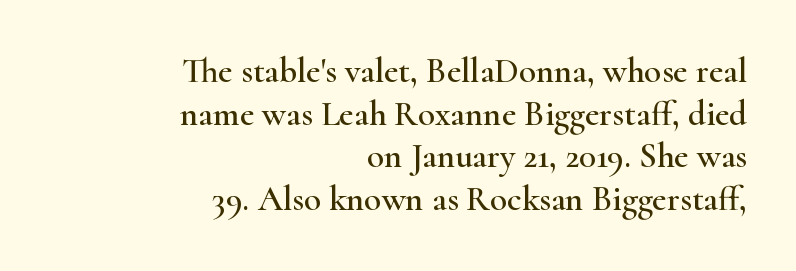
Q: Is the text italic (slanted)? A: No, it is upright.
Q: Is the typeface a serif or a sans-serif typeface? A: Serif.
Q: Is the text underlined? A: No.
Q: How is the paragraph aligned? A: Right-aligned.
Q: Is the spacing between letters normal or unusually wide? A: Normal.
Q: Width (condensed, normal, or wide)? A: Wide.
Q: Stroke contrast? A: High.
Q: x-height? A: Small.
Q: Monospaced? A: No.
